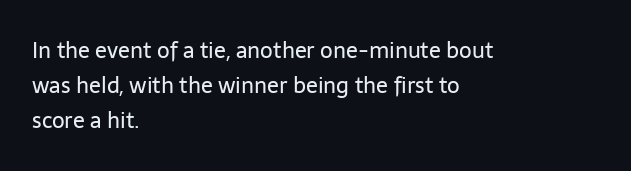
All the whitespace from short lines collects on the right. No extra tracking has been applied to these lines. Characters remain perfectly vertical along every line. The space beneath each line is pristine and unruled. Vertical stems look standard width or narrower in stroke.
